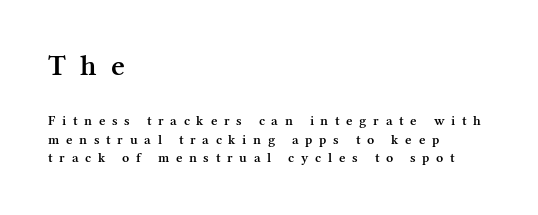
{"serif": "yes", "italic": "no", "bold": "semi", "weight": "semibold", "width": "normal", "stroke_contrast": "medium", "x_height": "medium", "monospaced": "no", "underline": "no", "align": "left", "line_spacing": "normal", "line_spacing_ratio": 1.33, "letter_spacing": "wide", "letter_spacing_em": 0.48, "larger_block": "first", "size_ratio": 2.14, "glyph_px": 30}
